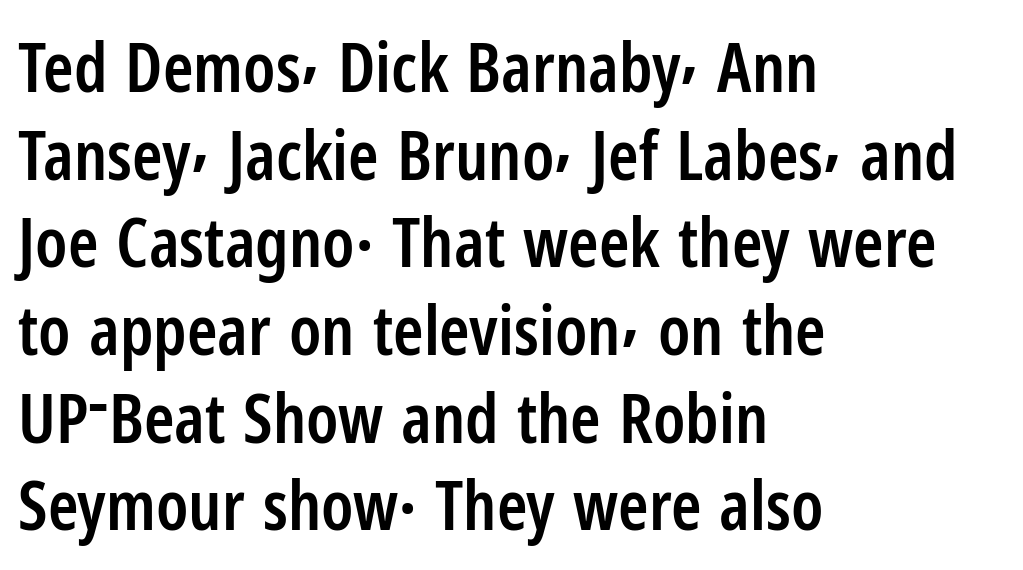
Q: Is the text bold? A: Semi-bold.
Q: Is the text italic (slanted)? A: No, it is upright.
Q: Is the typeface a serif or a sans-serif typeface? A: Sans-serif.
Q: Is the text underlined? A: No.
Q: How is the paragraph aligned? A: Left-aligned.
Q: Is the spacing between letters normal or unusually wide? A: Normal.
Q: Is the spacing between lines tight, normal or loose? A: Normal.
Q: Width (condensed, normal, or wide)? A: Condensed.
Q: Stroke contrast? A: Low.
Q: x-height? A: Medium.
Q: Monospaced? A: No.
